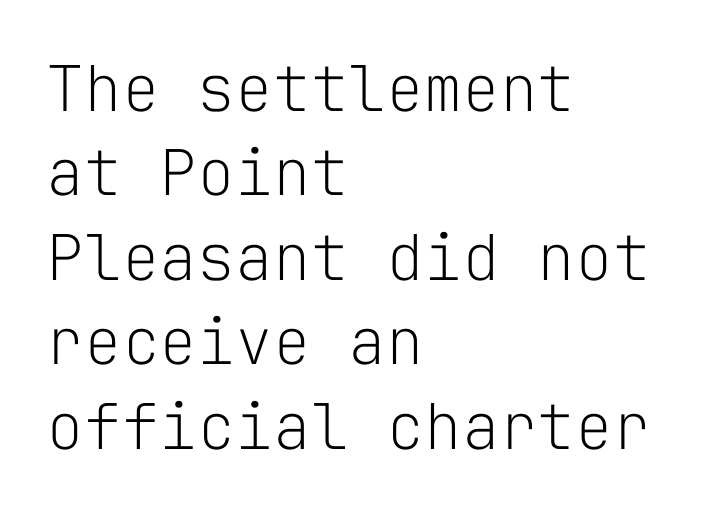
{"serif": "no", "italic": "no", "bold": "no", "weight": "light", "width": "normal", "stroke_contrast": "low", "x_height": "medium", "monospaced": "yes", "underline": "no", "align": "left", "line_spacing": "normal", "line_spacing_ratio": 1.34, "letter_spacing": "normal", "letter_spacing_em": 0.0, "glyph_px": 63}
